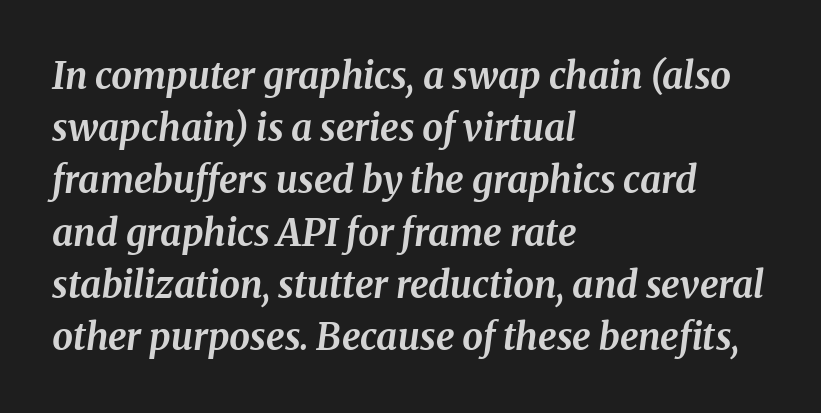
Q: Is the text bold? A: Yes.
Q: Is the text italic (slanted)? A: Yes, it leans right by about 8 degrees.
Q: Is the text underlined? A: No.
Q: How is the paragraph aligned? A: Left-aligned.
Q: Is the spacing between letters normal or unusually wide? A: Normal.
Q: Is the spacing between lines tight, normal or loose? A: Normal.
Q: Width (condensed, normal, or wide)? A: Normal.
Q: Stroke contrast? A: Medium.
Q: x-height? A: Medium.
Q: Monospaced? A: No.
